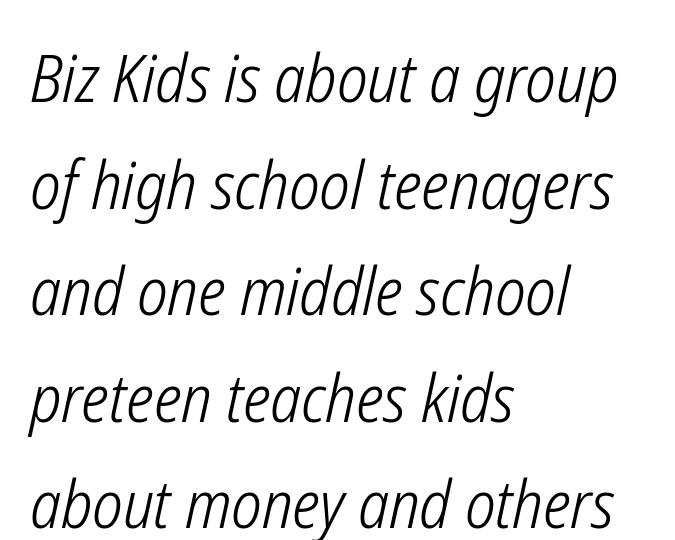
The image shows 67 px light, condensed type, italic (leaning right); set left-aligned, normal line spacing (1.59x), normal letter spacing, not underlined; low stroke contrast and a medium x-height.
